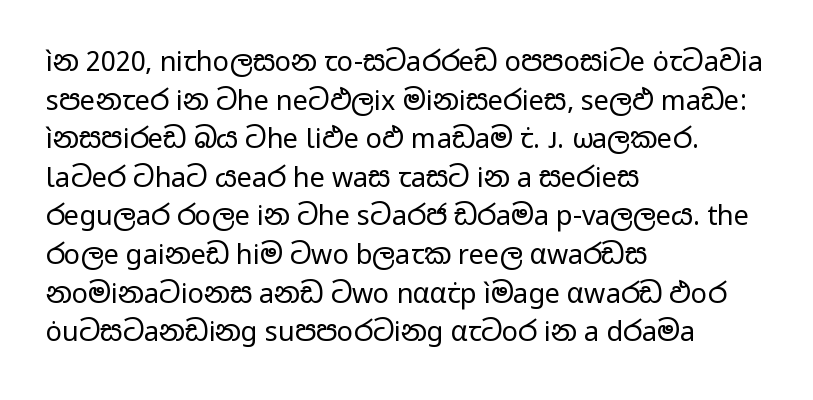
Stroke thickness stays within the range of a standard reading face or lighter. Notice how descenders clear the ascenders below comfortably — that's standard leading. There is no visible air inserted between adjacent glyphs. Casual observation: everything's shoved over to the left. The specimen omits any rule beneath the text block's lines. The letters stand straight up with perfectly vertical stems.
